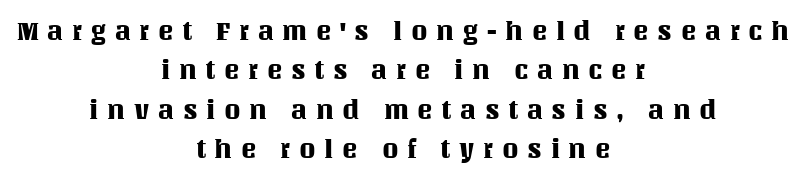
Q: Is the text italic (slanted)? A: No, it is upright.
Q: Is the text underlined? A: No.
Q: How is the paragraph aligned? A: Centered.
Q: Is the spacing between letters normal or unusually wide? A: Unusually wide.
Q: Is the spacing between lines tight, normal or loose? A: Normal.
